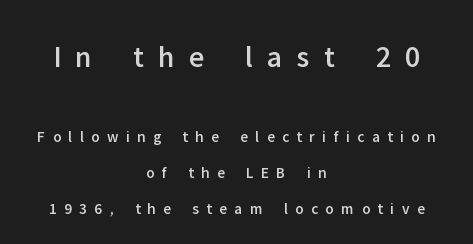
Q: Is the text italic (slanted)? A: No, it is upright.
Q: Is the typeface a serif or a sans-serif typeface? A: Sans-serif.
Q: Is the text underlined? A: No.
Q: How is the paragraph aligned? A: Centered.
Q: Is the spacing between letters normal or unusually wide? A: Unusually wide.
Q: Is the spacing between lines tight, normal or loose? A: Loose.
Q: Which block of text is set in a larger size, the first (top) or the second (bottom)? A: The first (top) one.
Q: Width (condensed, normal, or wide)? A: Normal.
Q: Stroke contrast? A: Low.
Q: x-height? A: Medium.
Q: Monospaced? A: No.
